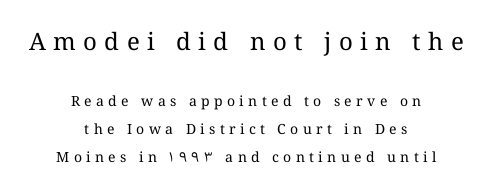
{"italic": "no", "bold": "no", "underline": "no", "align": "center", "line_spacing": "loose", "line_spacing_ratio": 1.99, "letter_spacing": "wide", "letter_spacing_em": 0.31, "larger_block": "first", "size_ratio": 1.71, "glyph_px": 24}
